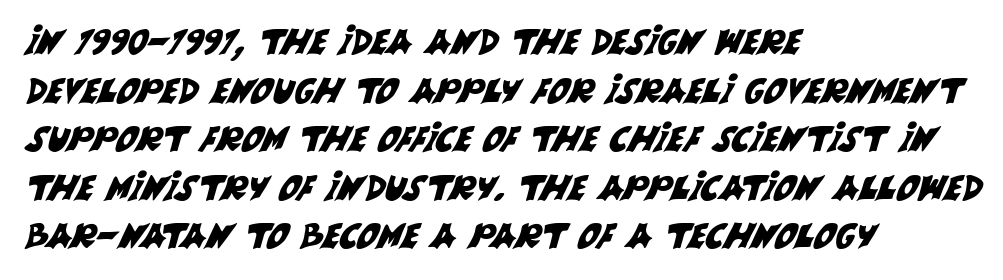
The image shows 34 px sans-serif type; set left-aligned, normal line spacing (1.43x), normal letter spacing, not underlined; medium stroke contrast and a large x-height.
